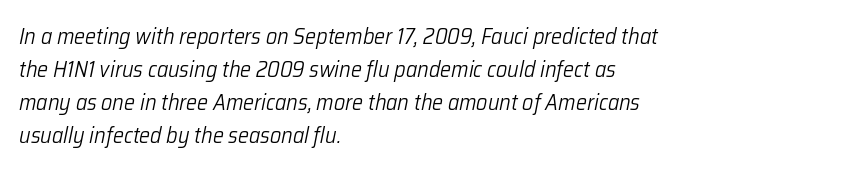
Any mark beneath the type? The region is blank. Italic? Definitely — the glyphs are oblique. Ink coverage per letter is moderate at most. The rendering uses a moderate line-height, typical for paragraphs. Where is the straight margin? On the left. The rendering keeps characters at their native spacing.
